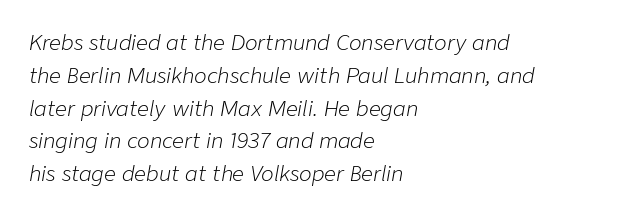
Q: Is the text bold? A: No.
Q: Is the text italic (slanted)? A: Yes, it leans right by about 9 degrees.
Q: Is the text underlined? A: No.
Q: How is the paragraph aligned? A: Left-aligned.
Q: Is the spacing between letters normal or unusually wide? A: Normal.
Q: Is the spacing between lines tight, normal or loose? A: Normal.
